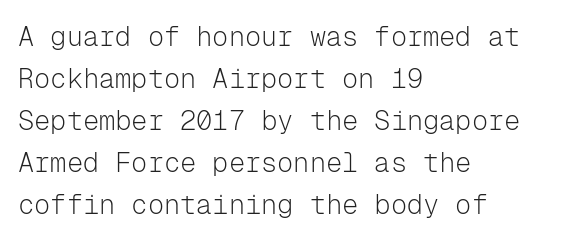
The image shows 27 px text type, upright; set left-aligned, normal line spacing (1.56x), normal letter spacing, not underlined.
